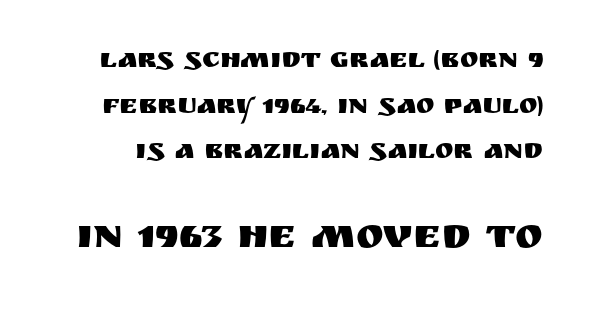
Q: Is the text italic (slanted)? A: No, it is upright.
Q: Is the typeface a serif or a sans-serif typeface? A: Sans-serif.
Q: Is the text underlined? A: No.
Q: Is the spacing between letters normal or unusually wide? A: Normal.
Q: Is the spacing between lines tight, normal or loose? A: Normal.
Q: Which block of text is set in a larger size, the first (top) or the second (bottom)? A: The second (bottom) one.
Q: Width (condensed, normal, or wide)? A: Normal.
Q: Stroke contrast? A: Medium.
Q: x-height? A: Large.
Q: Monospaced? A: No.
